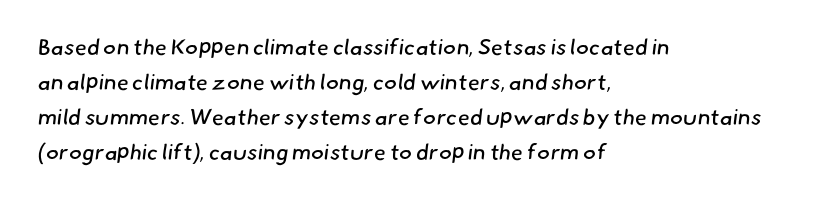
Q: Is the text bold? A: No.
Q: Is the text underlined? A: No.
Q: How is the paragraph aligned? A: Left-aligned.
Q: Is the spacing between letters normal or unusually wide? A: Normal.
Q: Is the spacing between lines tight, normal or loose? A: Normal.
